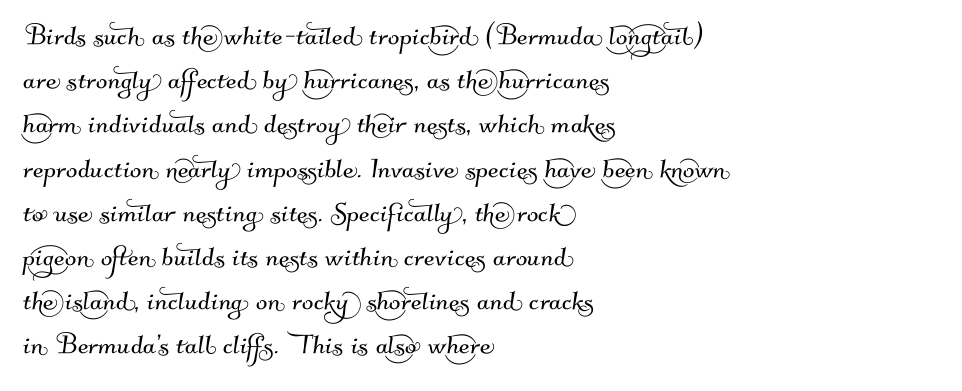
The image shows 34 px sans-serif type; set left-aligned, normal line spacing (1.3x), normal letter spacing, not underlined; medium stroke contrast and a small x-height.
